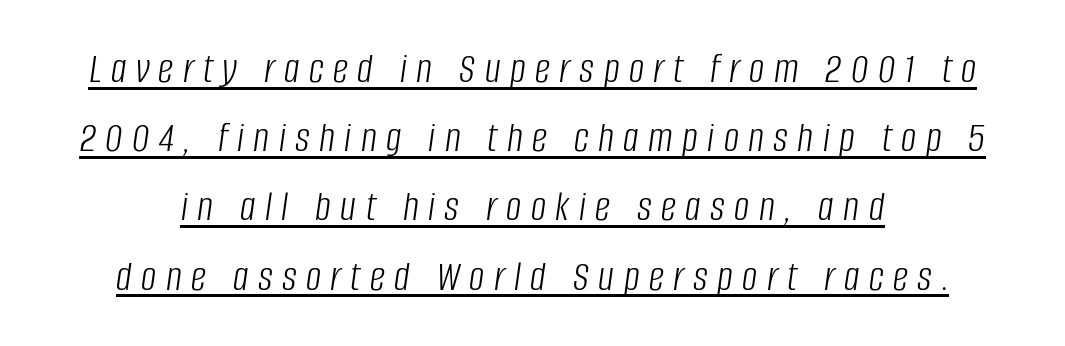
Q: Is the text bold? A: No.
Q: Is the text italic (slanted)? A: Yes, it leans right by about 8 degrees.
Q: Is the text underlined? A: Yes.
Q: How is the paragraph aligned? A: Centered.
Q: Is the spacing between letters normal or unusually wide? A: Unusually wide.
Q: Is the spacing between lines tight, normal or loose? A: Normal.
Q: Width (condensed, normal, or wide)? A: Condensed.
Q: Stroke contrast? A: Low.
Q: x-height? A: Large.
Q: Monospaced? A: No.
